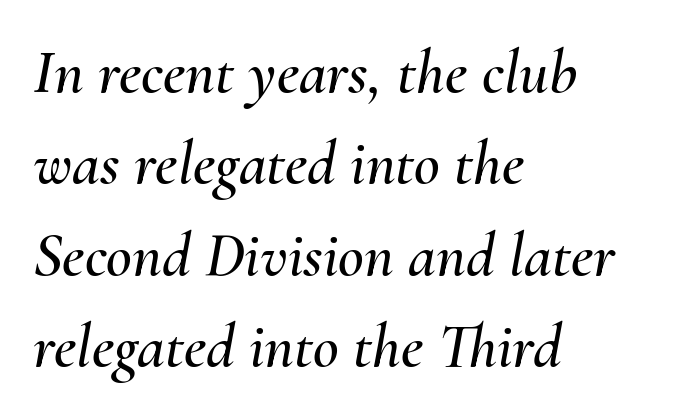
Q: Is the text italic (slanted)? A: Yes, it leans right by about 10 degrees.
Q: Is the text underlined? A: No.
Q: How is the paragraph aligned? A: Left-aligned.
Q: Is the spacing between letters normal or unusually wide? A: Normal.
Q: Is the spacing between lines tight, normal or loose? A: Normal.
Q: Width (condensed, normal, or wide)? A: Normal.
Q: Stroke contrast? A: Medium.
Q: x-height? A: Small.
Q: Monospaced? A: No.
